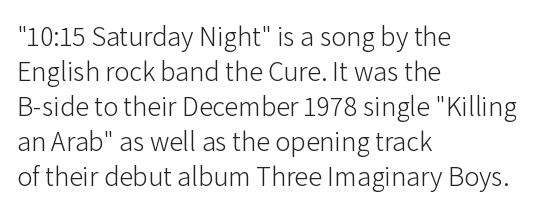
{"serif": "no", "italic": "no", "bold": "no", "weight": "light", "width": "normal", "stroke_contrast": "low", "x_height": "medium", "monospaced": "no", "underline": "no", "align": "left", "line_spacing": "normal", "line_spacing_ratio": 1.25, "letter_spacing": "normal", "letter_spacing_em": 0.0, "glyph_px": 28}
